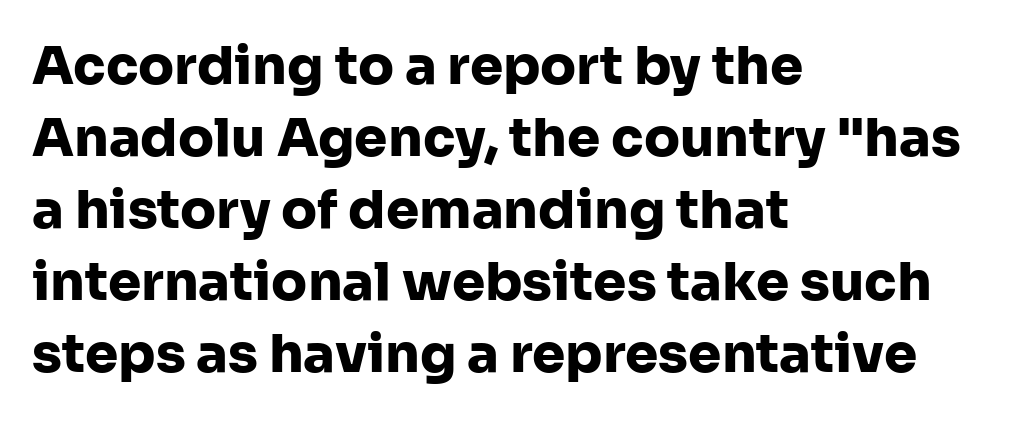
Q: Is the text bold? A: Yes.
Q: Is the text italic (slanted)? A: No, it is upright.
Q: Is the typeface a serif or a sans-serif typeface? A: Sans-serif.
Q: Is the text underlined? A: No.
Q: How is the paragraph aligned? A: Left-aligned.
Q: Is the spacing between letters normal or unusually wide? A: Normal.
Q: Is the spacing between lines tight, normal or loose? A: Normal.
Q: Width (condensed, normal, or wide)? A: Normal.
Q: Stroke contrast? A: Low.
Q: x-height? A: Medium.
Q: Monospaced? A: No.
